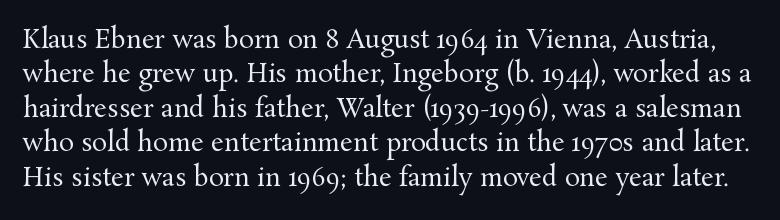
{"italic": "no", "bold": "no", "underline": "no", "line_spacing": "normal", "line_spacing_ratio": 1.38, "letter_spacing": "normal", "letter_spacing_em": 0.0, "glyph_px": 25}
